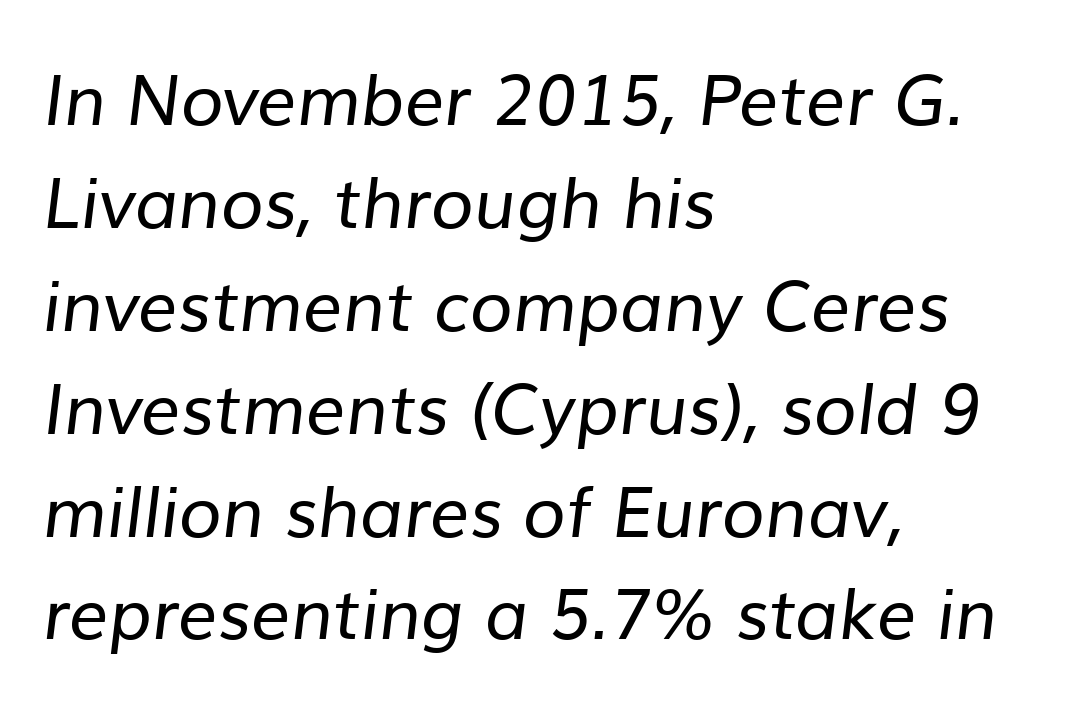
The image shows 70 px regular-weight sans-serif type; set left-aligned, normal line spacing (1.47x), normal letter spacing, not underlined; low stroke contrast and a medium x-height.
